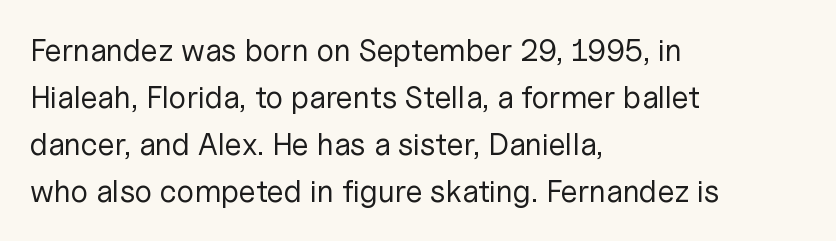
The image shows 31 px regular-weight sans-serif type, upright; set left-aligned, normal line spacing (1.52x), normal letter spacing, not underlined; low stroke contrast and a medium x-height.
